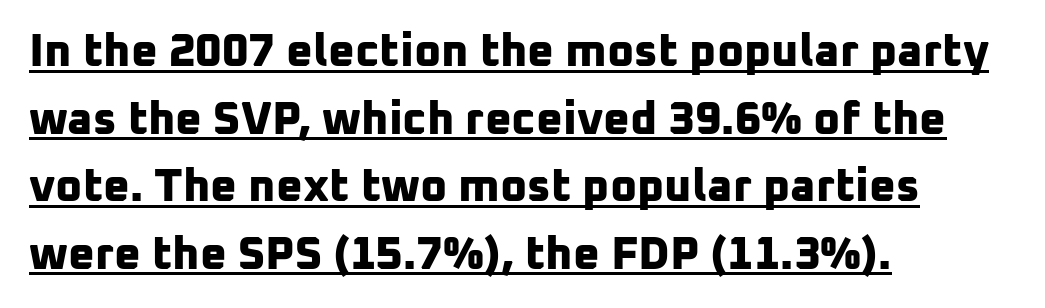
A typesetter would call this proportional, since set widths differ per character. These characters rest on top of a visible drawn line. Pretty heavy lettering here — definitely bold. Type style note: lacks serifs.
